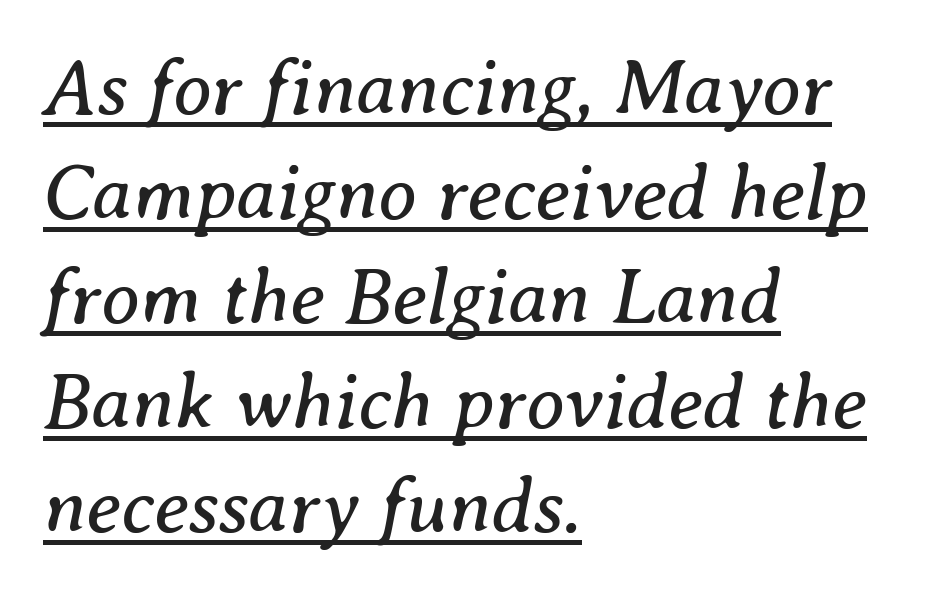
Q: Is the text bold? A: No.
Q: Is the text italic (slanted)? A: Yes, it leans right by about 8 degrees.
Q: Is the typeface a serif or a sans-serif typeface? A: Serif.
Q: Is the text underlined? A: Yes.
Q: How is the paragraph aligned? A: Left-aligned.
Q: Is the spacing between letters normal or unusually wide? A: Normal.
Q: Is the spacing between lines tight, normal or loose? A: Normal.
Q: Width (condensed, normal, or wide)? A: Normal.
Q: Stroke contrast? A: Medium.
Q: x-height? A: Medium.
Q: Monospaced? A: No.
